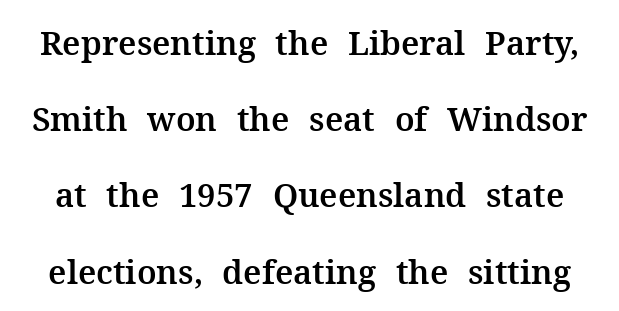
The image shows 33 px serif type, upright; set loose line spacing (2.31x), normal letter spacing, not underlined; medium stroke contrast and a medium x-height.
